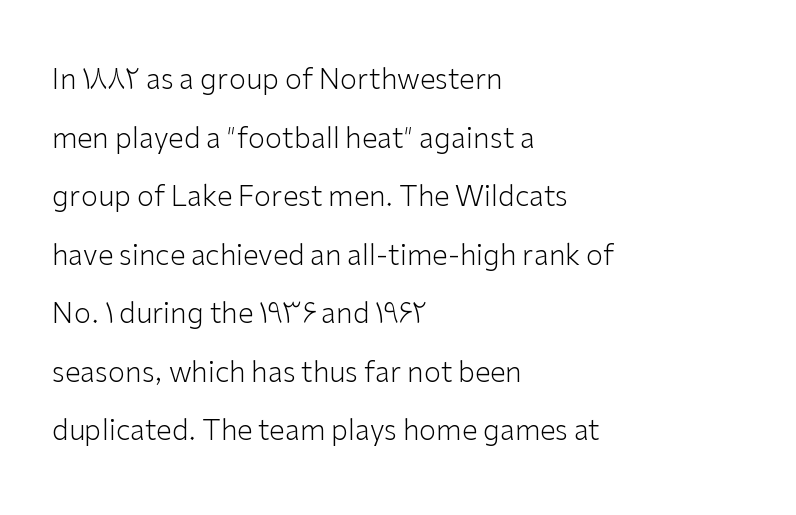
{"serif": "no", "italic": "no", "bold": "no", "weight": "light", "width": "normal", "stroke_contrast": "low", "x_height": "medium", "monospaced": "no", "underline": "no", "align": "left", "line_spacing": "loose", "line_spacing_ratio": 2.09, "letter_spacing": "normal", "letter_spacing_em": 0.0, "glyph_px": 28}
